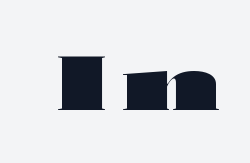
{"serif": "no", "italic": "no", "bold": "yes", "weight": "heavy", "width": "wide", "stroke_contrast": "high", "x_height": "medium", "monospaced": "no", "underline": "no", "letter_spacing": "wide", "letter_spacing_em": 0.21, "glyph_px": 76}
